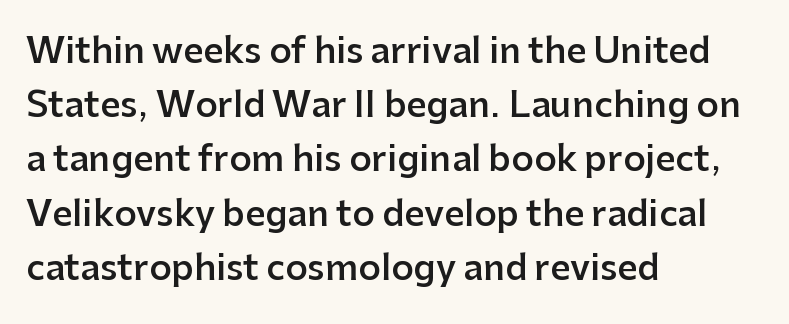
The letters sit at their default tracking, neither squeezed nor spread. Whoever set this chose a conventional vertical rhythm. Set as a demibold, roughly 600 on the weight scale. A student would call this left alignment; a typographer would say flush left, rag right. This sample uses an upright cut, with every glyph sitting square on the baseline.
